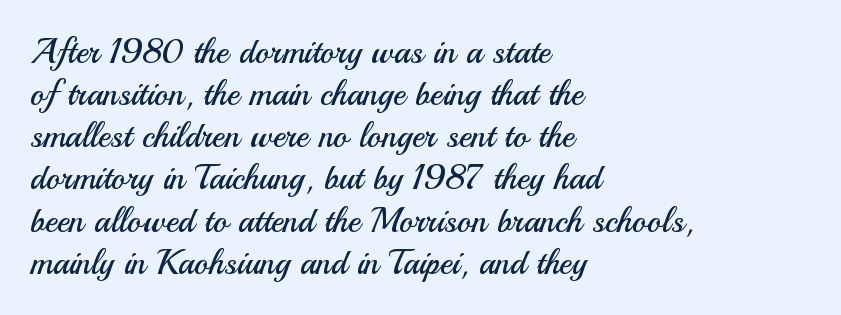
The image shows 34 px regular-weight sans-serif type; set left-aligned, line spacing 1.24x, normal letter spacing, not underlined; medium stroke contrast and a small x-height.
